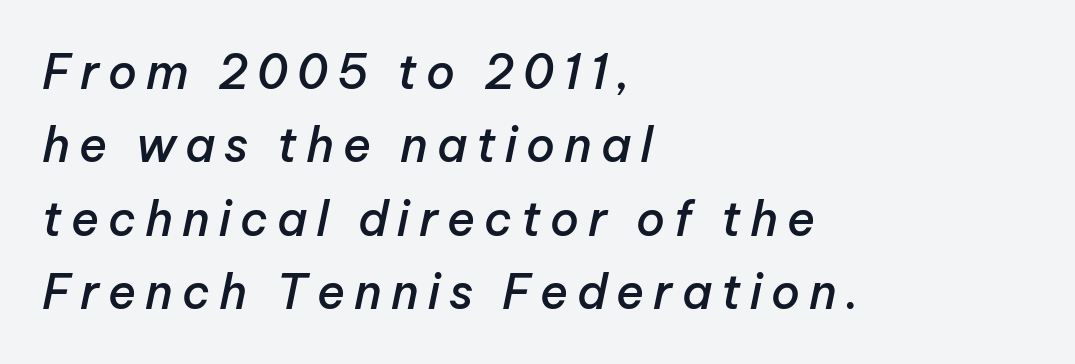
The image shows 47 px semibold type, italic (leaning right); set left-aligned, normal line spacing (1.56x), not underlined; low stroke contrast and a medium x-height.
